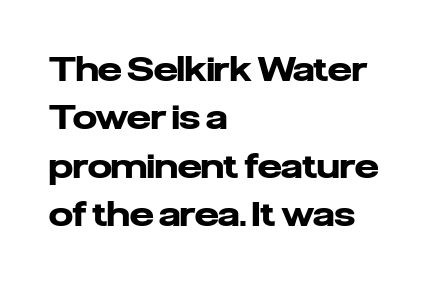
{"serif": "no", "italic": "no", "bold": "yes", "weight": "heavy", "width": "normal", "stroke_contrast": "low", "x_height": "medium", "monospaced": "no", "underline": "no", "align": "left", "line_spacing": "normal", "line_spacing_ratio": 1.42, "letter_spacing": "normal", "letter_spacing_em": 0.0, "glyph_px": 34}
